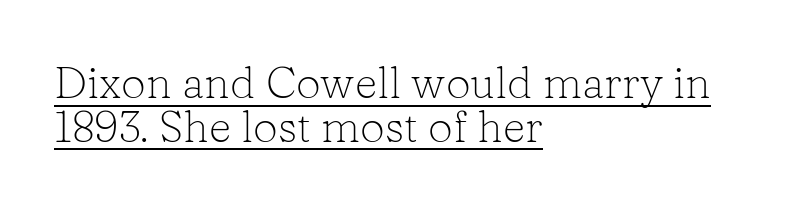
The image shows 44 px light serif type, upright; set left-aligned, tight line spacing (0.99x), normal letter spacing, underlined; low stroke contrast and a medium x-height.
